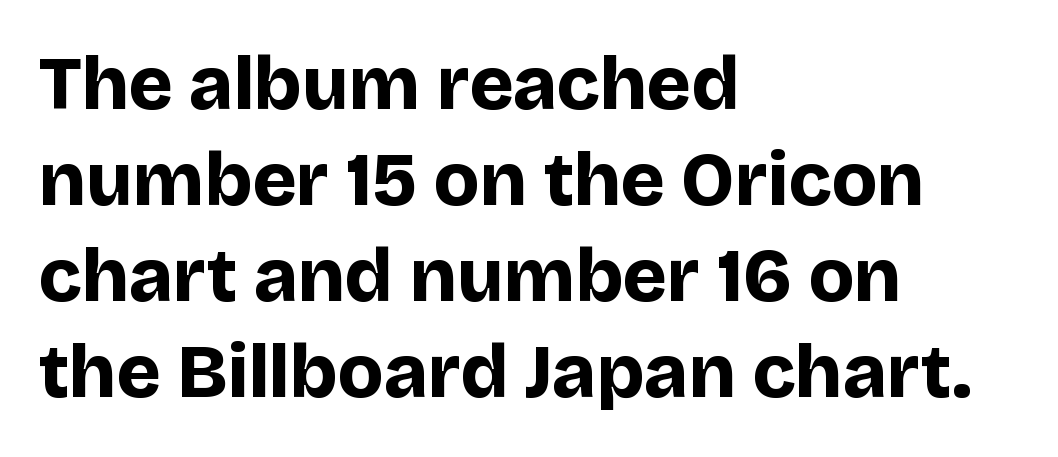
The space beneath each line is pristine and unruled. What stands out about the letter spacing? Nothing — it is the standard amount. You can tell from the bare stems that sans-serif type was used. Plenty of ink on the page — the face is bold. The vertical gap from one line to the next is medium.
